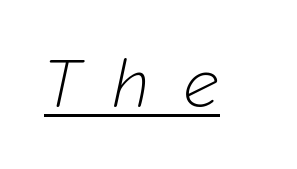
Q: Is the text bold? A: No.
Q: Is the text italic (slanted)? A: Yes, it leans right by about 12 degrees.
Q: Is the text underlined? A: Yes.
Q: Is the spacing between letters normal or unusually wide? A: Unusually wide.
Q: Width (condensed, normal, or wide)? A: Normal.
Q: Stroke contrast? A: Low.
Q: x-height? A: Medium.
Q: Monospaced? A: No.
